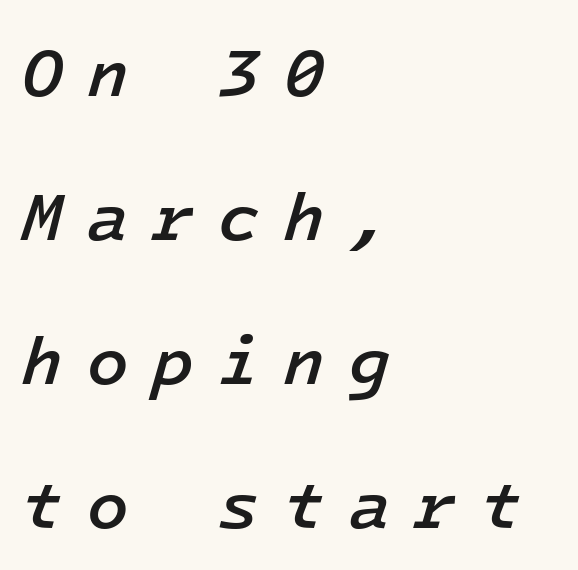
Q: Is the text bold? A: Semi-bold.
Q: Is the text italic (slanted)? A: Yes, it leans right by about 16 degrees.
Q: Is the text underlined? A: No.
Q: How is the paragraph aligned? A: Left-aligned.
Q: Is the spacing between letters normal or unusually wide? A: Unusually wide.
Q: Is the spacing between lines tight, normal or loose? A: Loose.
Q: Width (condensed, normal, or wide)? A: Normal.
Q: Stroke contrast? A: Low.
Q: x-height? A: Medium.
Q: Monospaced? A: Yes.
